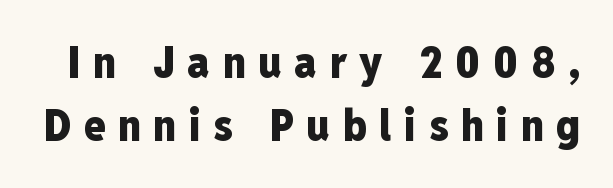
Q: Is the text bold? A: Yes.
Q: Is the text italic (slanted)? A: No, it is upright.
Q: Is the typeface a serif or a sans-serif typeface? A: Sans-serif.
Q: Is the text underlined? A: No.
Q: Is the spacing between letters normal or unusually wide? A: Unusually wide.
Q: Is the spacing between lines tight, normal or loose? A: Normal.
Q: Width (condensed, normal, or wide)? A: Condensed.
Q: Stroke contrast? A: Low.
Q: x-height? A: Medium.
Q: Monospaced? A: No.
